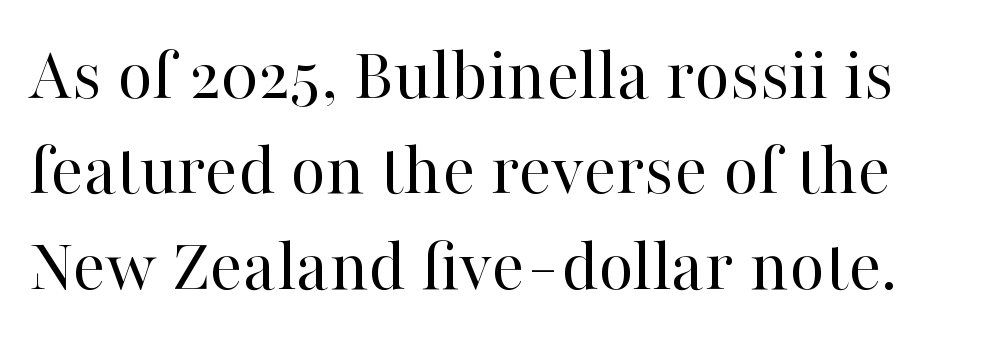
The font is comparable to plain body text, perhaps lighter. The letters sit at their default tracking, neither squeezed nor spread. You could not count columns in this text — the font is proportionally spaced. If you drew a line through each stem, it would be perfectly vertical.
